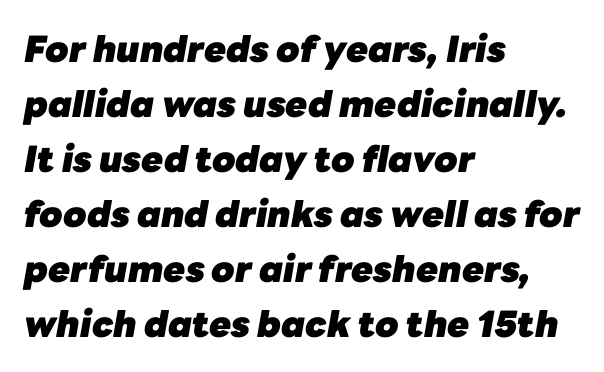
The image shows 36 px heavy type, italic (leaning right); set left-aligned, normal line spacing (1.53x), normal letter spacing, not underlined; low stroke contrast and a medium x-height.
